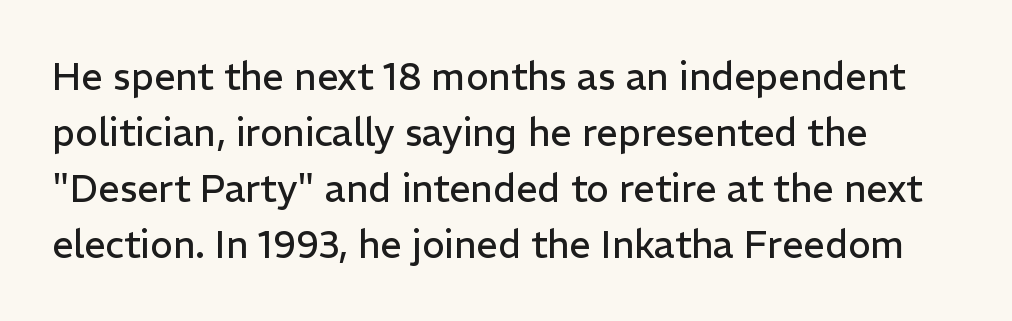
{"serif": "no", "italic": "no", "bold": "no", "weight": "regular", "width": "normal", "stroke_contrast": "low", "x_height": "medium", "monospaced": "no", "underline": "no", "align": "left", "line_spacing": "normal", "line_spacing_ratio": 1.47, "letter_spacing": "normal", "letter_spacing_em": 0.0, "glyph_px": 38}
